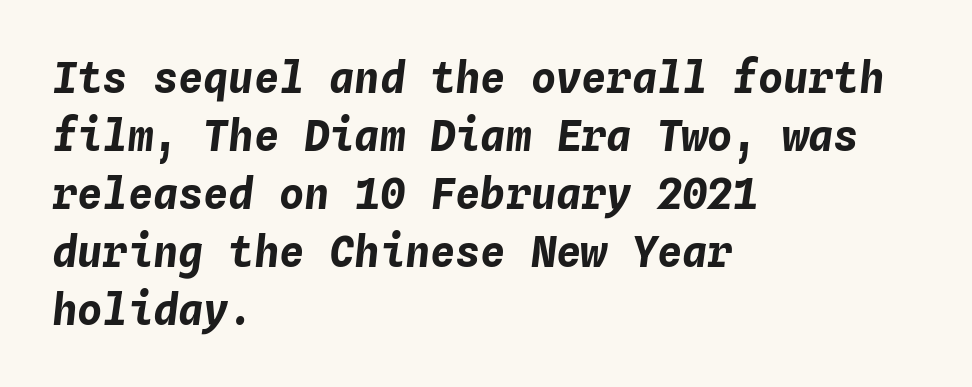
Underlining? Definitely not there. These lines sit exactly where default settings would place them. These lines keep a tight, regular rhythm from letter to letter. Summary of weight: heavy, a full bold. Does the lettering tilt? It does — this is italic.
